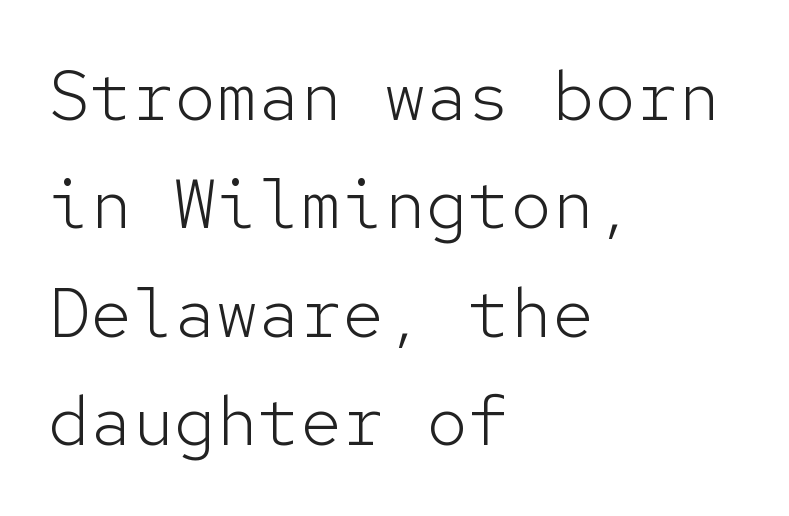
This is not heavy type; no bold has been used. Lines of text with bare space underneath. Normally led — the rows are evenly, conventionally spaced. Note the uniform advance width — an 'i' takes as much space as an 'm'. You could call the tracking neutral — neither tight nor loose.
